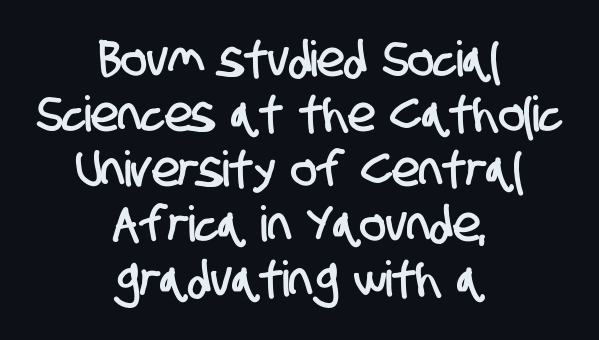
The image shows 49 px condensed sans-serif type; set centered, tight line spacing (1.12x), normal letter spacing, not underlined; low stroke contrast and a large x-height.
